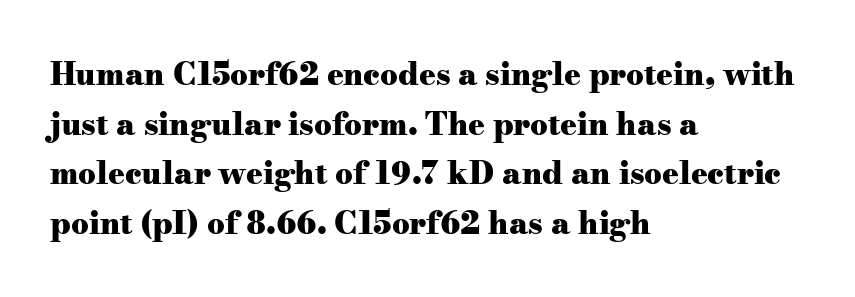
The space directly below the letters is spotless. Classification — serif. Between one letter and the next there's only the usual sliver of space. Honestly, the row spacing looks completely unremarkable. These lines were composed using upright roman letters.
